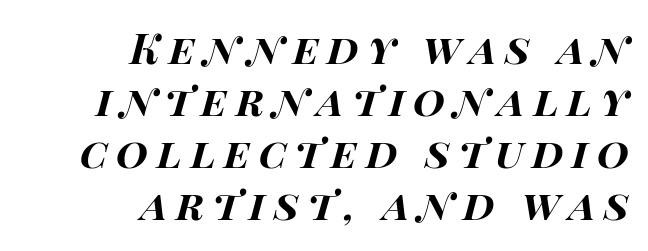
Q: Is the text bold? A: Yes.
Q: Is the text italic (slanted)? A: Yes, it leans right by about 14 degrees.
Q: Is the text underlined? A: No.
Q: How is the paragraph aligned? A: Right-aligned.
Q: Is the spacing between letters normal or unusually wide? A: Unusually wide.
Q: Is the spacing between lines tight, normal or loose? A: Normal.
Q: Width (condensed, normal, or wide)? A: Wide.
Q: Stroke contrast? A: High.
Q: x-height? A: Large.
Q: Monospaced? A: No.
